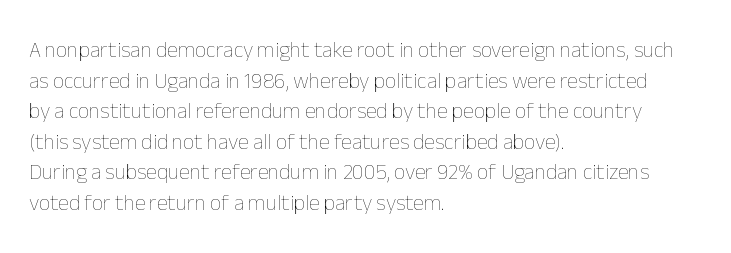
{"italic": "no", "bold": "no", "underline": "no", "align": "left", "line_spacing": "normal", "line_spacing_ratio": 1.39, "letter_spacing": "normal", "letter_spacing_em": 0.0, "glyph_px": 22}
